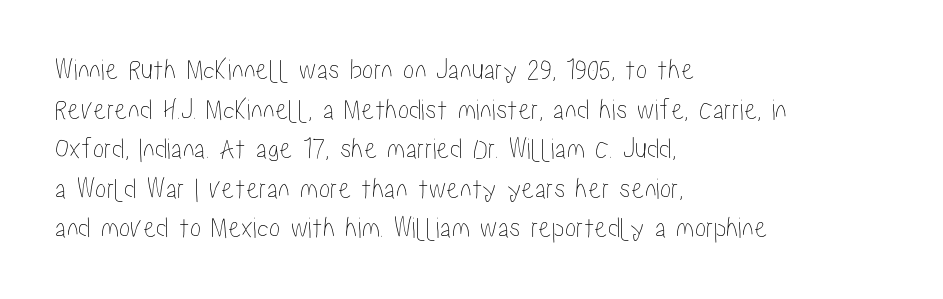
Quick note: not italic, upright. Is this a fixed-width face? No — the glyphs have proportional, varying widths. The passage shown stacks its lines at a standard gap. The passage is arranged the way most books set body copy — flush left. Has an underline been added? It has not.
